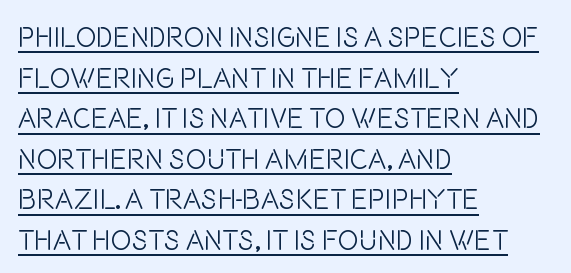
Vertical strokes here are truly vertical. One glance says typical: line gaps are just what's usual. Glance below the letters and you will spot a drawn line. The letters advance in unequal steps, a hallmark of proportional type.
